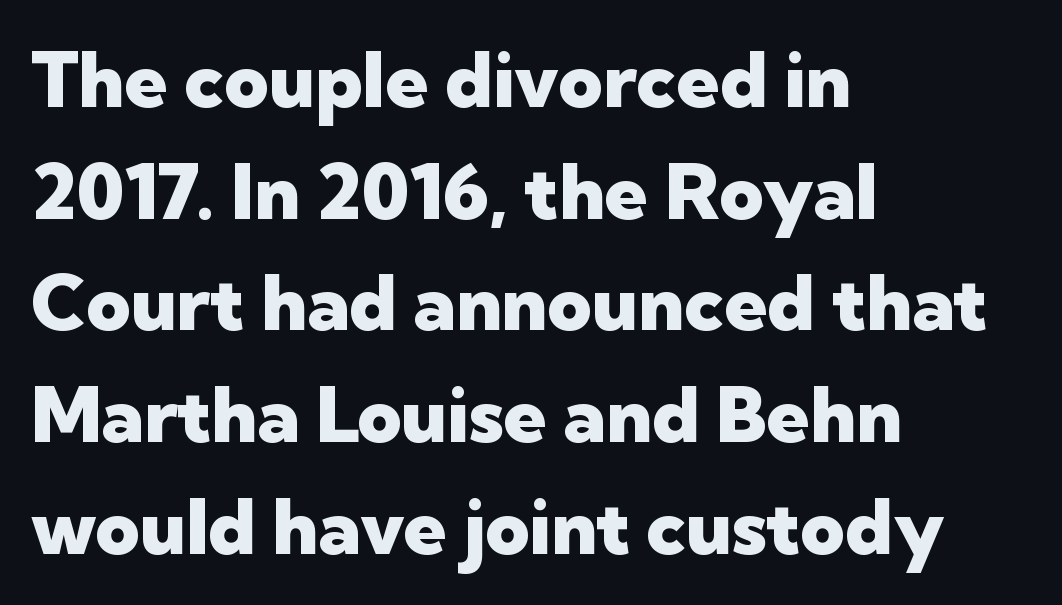
The face used here has the dense, thick strokes of a bold. Regarding serifs, this sample does without them. Spacing verdict: proportional, widths tailored to each character. This is roman type, the default non-slanted kind. Caption: standard tracking, unaltered. The passage shown stacks its lines at a standard gap.
